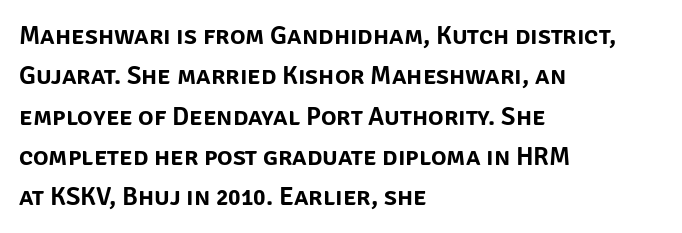
The image shows 26 px text type, upright; set left-aligned, normal line spacing (1.55x), normal letter spacing, not underlined.
